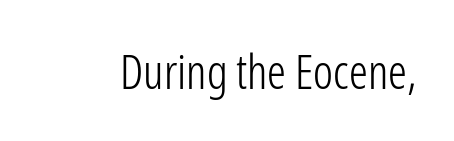
{"serif": "no", "italic": "no", "bold": "no", "weight": "light", "width": "condensed", "stroke_contrast": "low", "x_height": "medium", "monospaced": "no", "underline": "no", "letter_spacing": "normal", "letter_spacing_em": 0.0, "glyph_px": 47}
